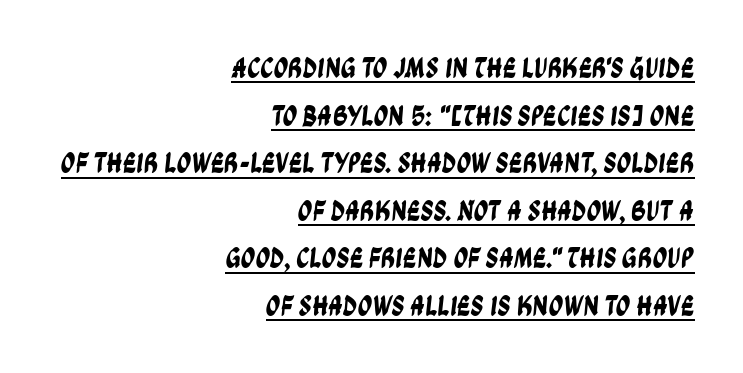
{"serif": "no", "width": "condensed", "stroke_contrast": "low", "x_height": "large", "monospaced": "no", "underline": "yes", "align": "right", "line_spacing": "normal", "line_spacing_ratio": 1.64, "letter_spacing": "normal", "letter_spacing_em": 0.0, "glyph_px": 29}
